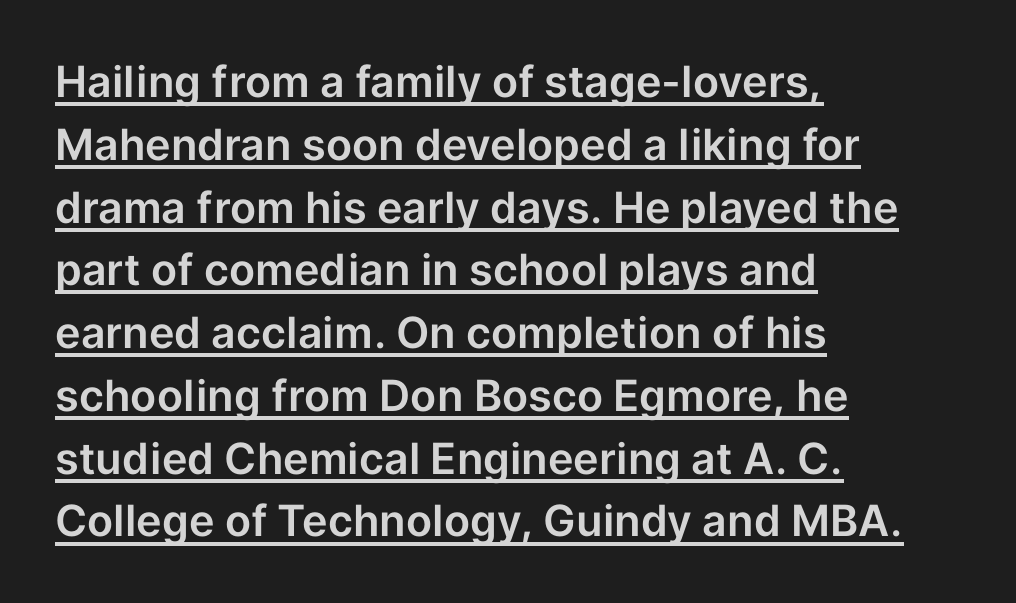
Each letter keeps its own natural width here, so spacing adapts to shape. Does the copy run flush right? No — it runs flush left. A continuous stroke trails under the words, as in a hyperlink. These lines keep a tight, regular rhythm from letter to letter. Rows of type keep a routine distance in the vertical direction. The axis of the letterforms is exactly vertical.
